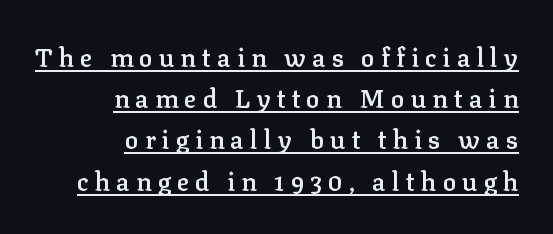
Q: Is the text bold? A: Semi-bold.
Q: Is the text italic (slanted)? A: No, it is upright.
Q: Is the text underlined? A: Yes.
Q: How is the paragraph aligned? A: Right-aligned.
Q: Is the spacing between letters normal or unusually wide? A: Unusually wide.
Q: Is the spacing between lines tight, normal or loose? A: Normal.
